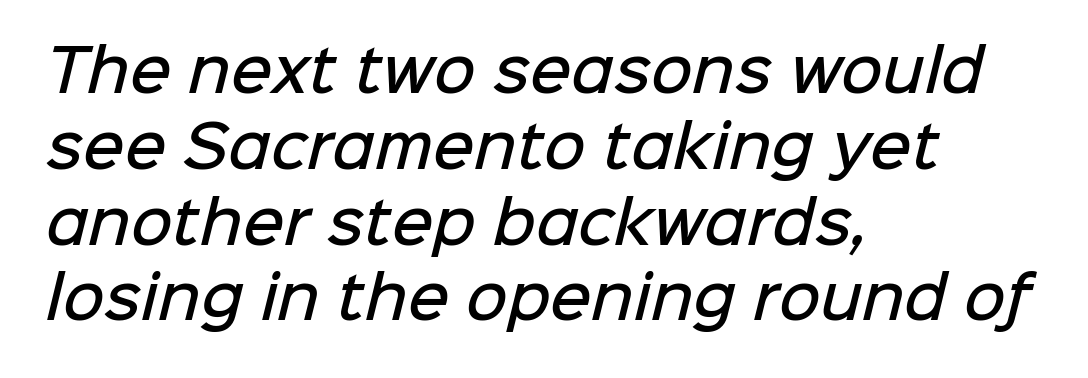
{"serif": "no", "bold": "semi", "weight": "semibold", "width": "normal", "stroke_contrast": "low", "x_height": "medium", "monospaced": "no", "underline": "no", "align": "left", "line_spacing": "normal", "line_spacing_ratio": 1.33, "letter_spacing": "normal", "letter_spacing_em": 0.0, "glyph_px": 57}
